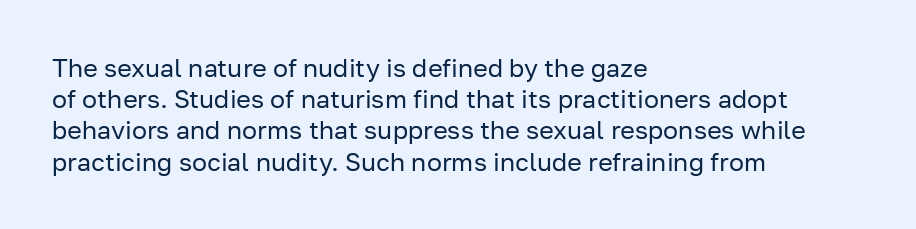
Spacing between characters is what you'd get straight out of the box. Ordinary non-slanted type is in use. The compositor pushed each line to the left boundary. Rows of type keep a routine distance in the vertical direction.
